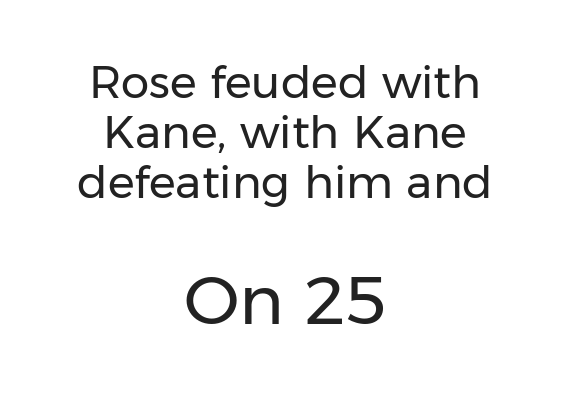
{"serif": "no", "italic": "no", "bold": "no", "weight": "regular", "width": "normal", "stroke_contrast": "low", "x_height": "medium", "monospaced": "no", "underline": "no", "align": "center", "line_spacing": "tight", "line_spacing_ratio": 1.11, "letter_spacing": "normal", "letter_spacing_em": 0.0, "larger_block": "second", "size_ratio": 1.51, "glyph_px": 68}
